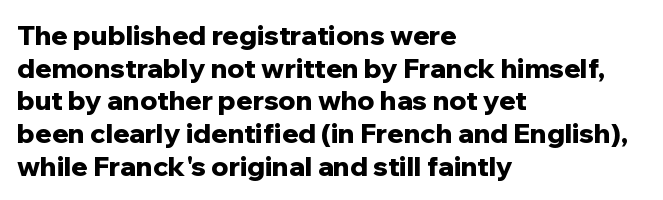
{"italic": "no", "bold": "yes", "underline": "no", "align": "left", "line_spacing_ratio": 1.21, "letter_spacing": "normal", "letter_spacing_em": 0.0, "glyph_px": 27}
